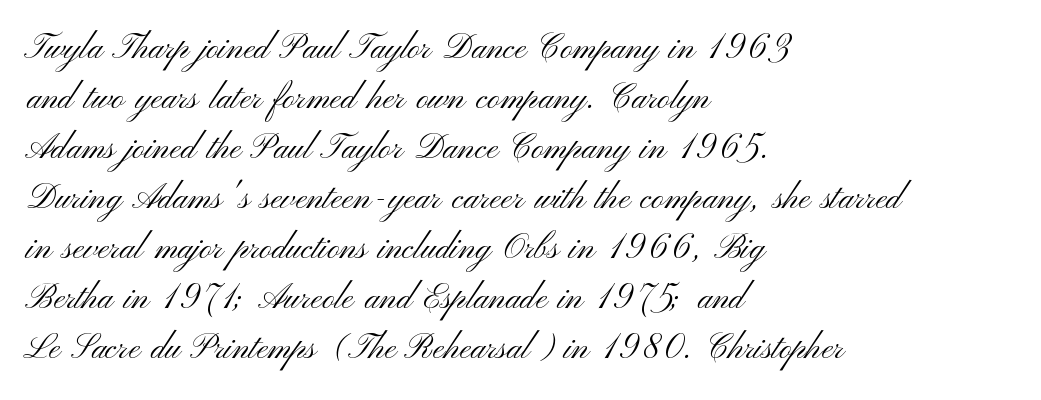
Does the copy run flush right? No — it runs flush left. Evenly set lines give the paragraph a standard silhouette. Think standard paragraph weight, or any step lighter than that. The passage shown is not underscored anywhere. Nobody touched the tracking dial on this one.
